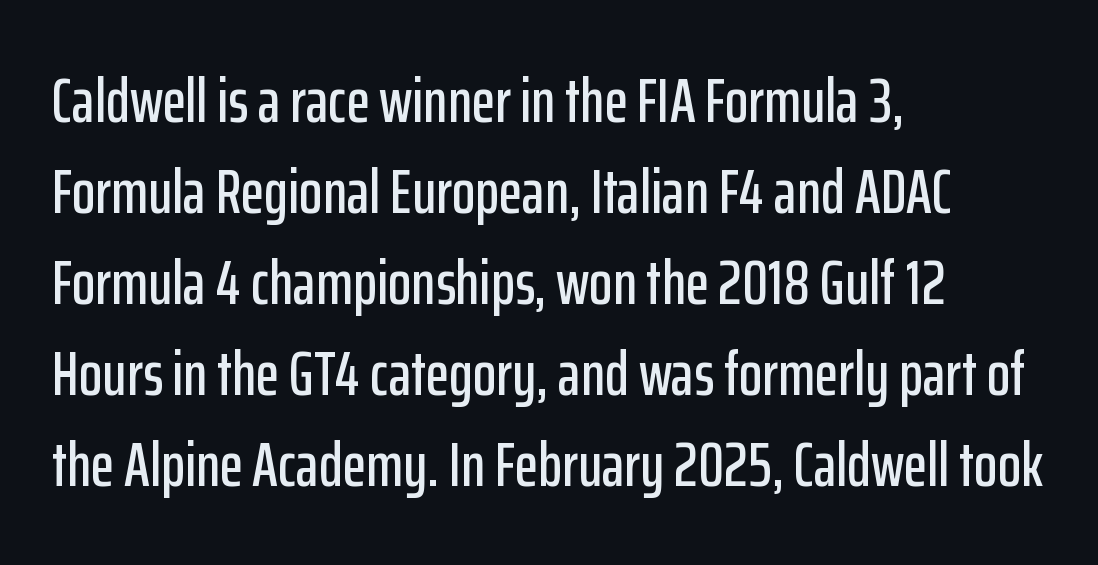
{"serif": "no", "italic": "no", "width": "condensed", "stroke_contrast": "low", "x_height": "medium", "monospaced": "no", "underline": "no", "align": "left", "line_spacing": "normal", "line_spacing_ratio": 1.49, "letter_spacing": "normal", "letter_spacing_em": 0.0, "glyph_px": 61}
